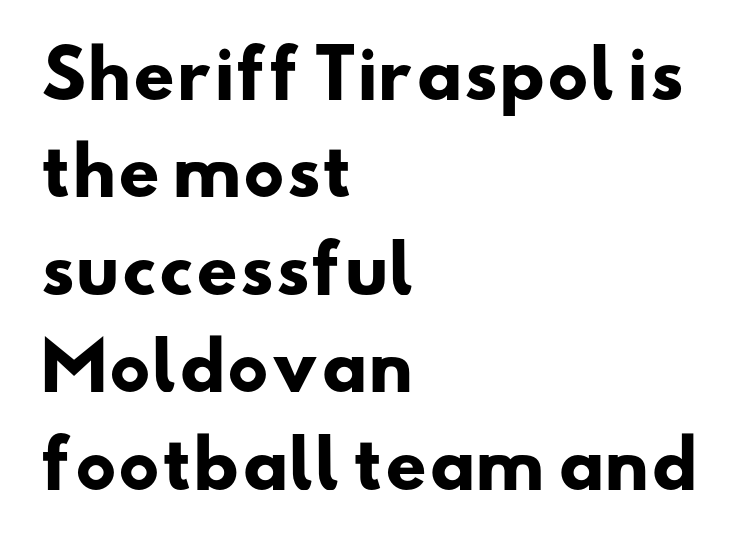
Q: Is the text bold? A: Yes.
Q: Is the typeface a serif or a sans-serif typeface? A: Sans-serif.
Q: Is the text underlined? A: No.
Q: How is the paragraph aligned? A: Left-aligned.
Q: Is the spacing between letters normal or unusually wide? A: Normal.
Q: Is the spacing between lines tight, normal or loose? A: Normal.
Q: Width (condensed, normal, or wide)? A: Wide.
Q: Stroke contrast? A: Low.
Q: x-height? A: Small.
Q: Monospaced? A: No.
